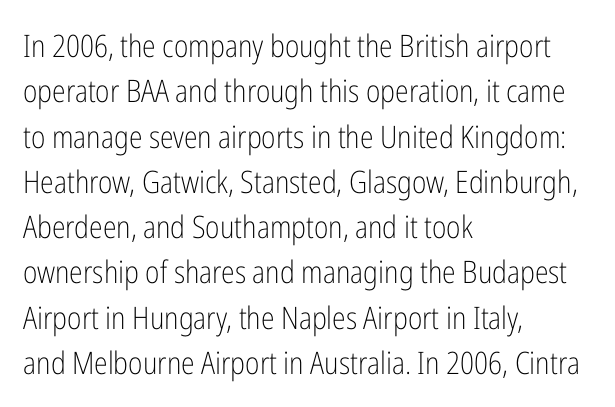
Each word holds together tightly as a unit, with standard inter-letter gaps. Ink coverage per letter is moderate at most. The paragraph has a hard left edge and a soft right edge. It's the straight-up-and-down kind of type. One glance says typical: line gaps are just what's usual. Examine the stroke ends and you'll find no serifs.
